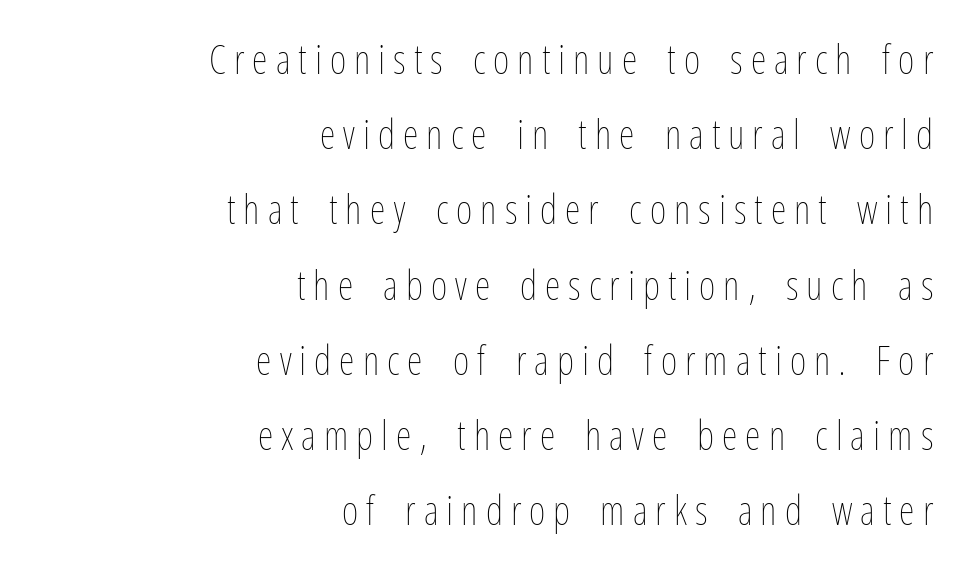
Q: Is the text bold? A: No.
Q: Is the text italic (slanted)? A: No, it is upright.
Q: Is the text underlined? A: No.
Q: How is the paragraph aligned? A: Right-aligned.
Q: Is the spacing between letters normal or unusually wide? A: Unusually wide.
Q: Width (condensed, normal, or wide)? A: Condensed.
Q: Stroke contrast? A: Low.
Q: x-height? A: Medium.
Q: Monospaced? A: No.
